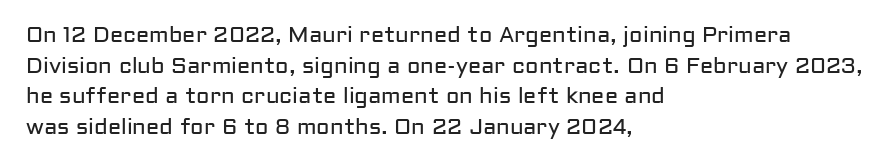
Here the glyphs are tracked normally, forming tight word shapes. This sample keeps an unexceptional amount of space between lines. Every character sits straight up, as roman type does. Each stroke keeps to a modest, everyday thickness or less. This rendering uses left alignment, leaving the right contour irregular. Descenders are the only things crossing below the line.
